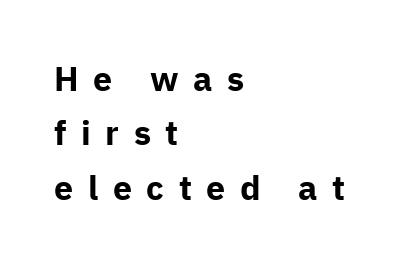
{"serif": "no", "italic": "no", "bold": "yes", "weight": "bold", "width": "normal", "stroke_contrast": "low", "x_height": "medium", "monospaced": "no", "underline": "no", "align": "left", "line_spacing": "normal", "line_spacing_ratio": 1.6, "letter_spacing": "wide", "letter_spacing_em": 0.43, "glyph_px": 34}
